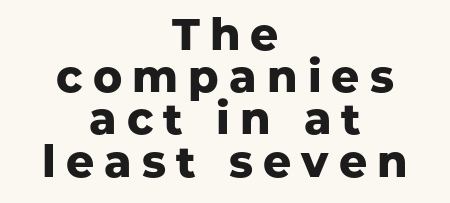
Q: Is the text bold? A: Yes.
Q: Is the text italic (slanted)? A: No, it is upright.
Q: Is the typeface a serif or a sans-serif typeface? A: Sans-serif.
Q: Is the text underlined? A: No.
Q: How is the paragraph aligned? A: Centered.
Q: Is the spacing between letters normal or unusually wide? A: Unusually wide.
Q: Is the spacing between lines tight, normal or loose? A: Tight.
Q: Width (condensed, normal, or wide)? A: Normal.
Q: Stroke contrast? A: Low.
Q: x-height? A: Medium.
Q: Monospaced? A: No.
